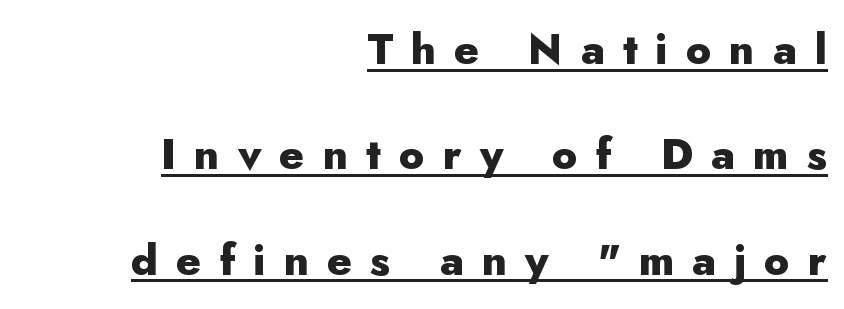
The gaps between neighbouring characters are conspicuously large. How would I describe the line gaps? Wide and relaxed. Does the type have serifs? No, each stem ends abruptly. Does a line run under the words? Yes, clearly. Each letter keeps its own natural width here, so spacing adapts to shape.
